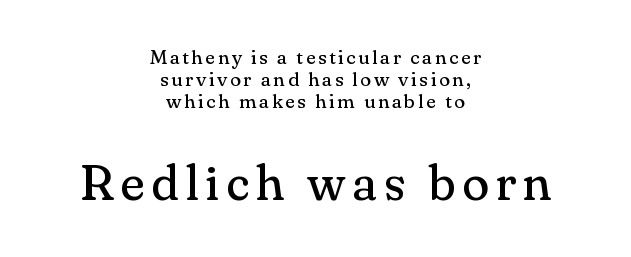
Stems and bowls with no extra thickness — not bold. Notice how descenders almost collide with the ascenders below — that's tight leading. Larger block? The one below; the one above is distinctly smaller. No italicization has been applied; the sample stays upright. The glyphs in this specimen are seriffed.
